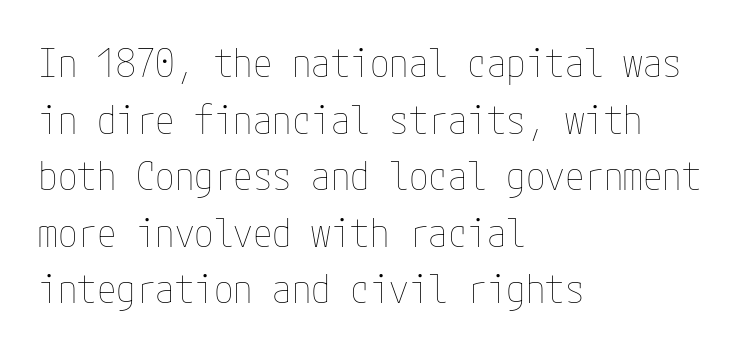
The image shows 39 px thin, condensed type, upright; set left-aligned, normal line spacing (1.45x), normal letter spacing, not underlined; low stroke contrast and a medium x-height.
